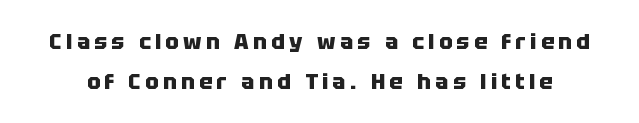
{"italic": "no", "bold": "yes", "underline": "no", "line_spacing_ratio": 1.81, "letter_spacing": "wide", "letter_spacing_em": 0.2, "glyph_px": 22}
